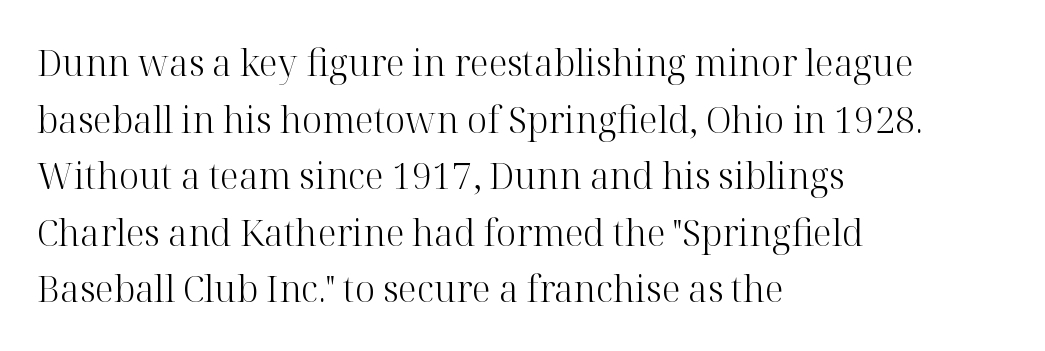
Is this a fixed-width face? No — the glyphs have proportional, varying widths. Students, note that the glyphs here touch the page at normal intervals. The passage shown is not underscored anywhere. I'd call this a serif setting — the letters wear small feet.
